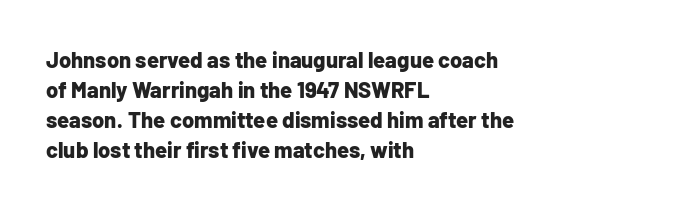
Q: Is the text bold? A: Yes.
Q: Is the text italic (slanted)? A: No, it is upright.
Q: Is the text underlined? A: No.
Q: How is the paragraph aligned? A: Left-aligned.
Q: Is the spacing between letters normal or unusually wide? A: Normal.
Q: Is the spacing between lines tight, normal or loose? A: Normal.
